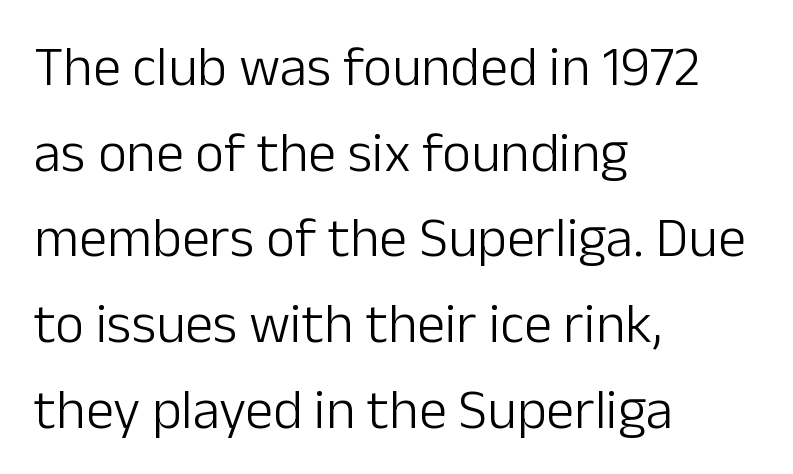
Q: Is the text bold? A: No.
Q: Is the text italic (slanted)? A: No, it is upright.
Q: Is the typeface a serif or a sans-serif typeface? A: Sans-serif.
Q: Is the text underlined? A: No.
Q: How is the paragraph aligned? A: Left-aligned.
Q: Is the spacing between letters normal or unusually wide? A: Normal.
Q: Is the spacing between lines tight, normal or loose? A: Normal.
Q: Width (condensed, normal, or wide)? A: Normal.
Q: Stroke contrast? A: Low.
Q: x-height? A: Medium.
Q: Monospaced? A: No.
